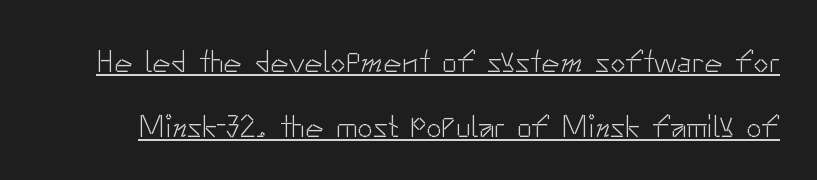
The image shows 31 px light sans-serif type, upright; set loose line spacing (2.09x), normal letter spacing, underlined; low stroke contrast and a small x-height.
